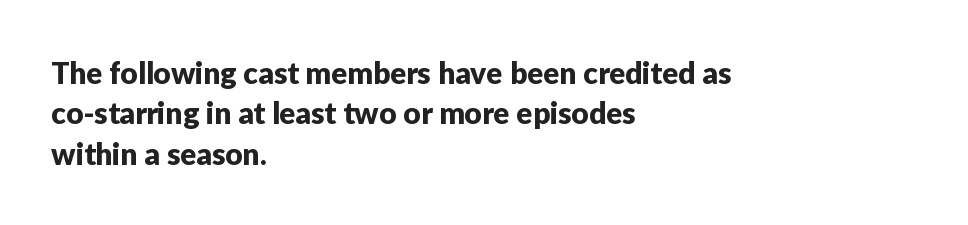
Q: Is the text italic (slanted)? A: No, it is upright.
Q: Is the typeface a serif or a sans-serif typeface? A: Sans-serif.
Q: Is the text underlined? A: No.
Q: How is the paragraph aligned? A: Left-aligned.
Q: Is the spacing between letters normal or unusually wide? A: Normal.
Q: Is the spacing between lines tight, normal or loose? A: Normal.
Q: Width (condensed, normal, or wide)? A: Normal.
Q: Stroke contrast? A: Low.
Q: x-height? A: Medium.
Q: Monospaced? A: No.
